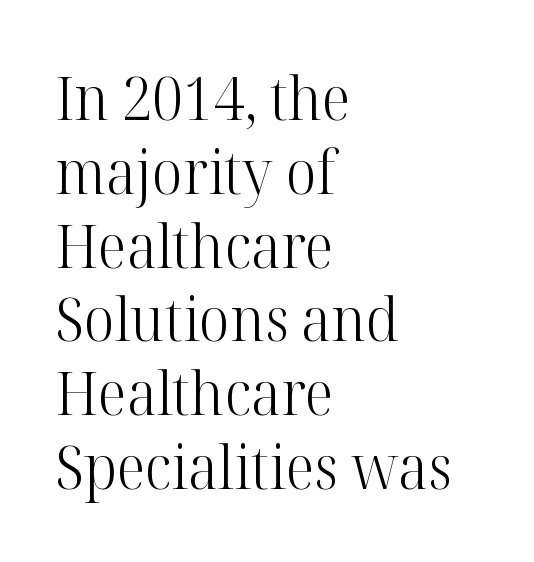
Letters have the restrained weight of plain body copy at most. This rendering employs a face with finishing strokes, i.e., a serif. Is there any slant? The stems are plumb. The passage is arranged the way most books set body copy — flush left. A typesetter would call this proportional, since set widths differ per character.
